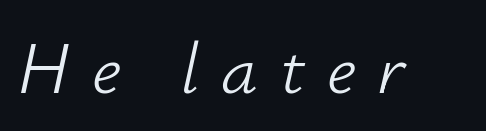
Q: Is the text bold? A: No.
Q: Is the text italic (slanted)? A: Yes, it leans right by about 12 degrees.
Q: Is the text underlined? A: No.
Q: Is the spacing between letters normal or unusually wide? A: Unusually wide.
Q: Width (condensed, normal, or wide)? A: Normal.
Q: Stroke contrast? A: Low.
Q: x-height? A: Small.
Q: Monospaced? A: No.
